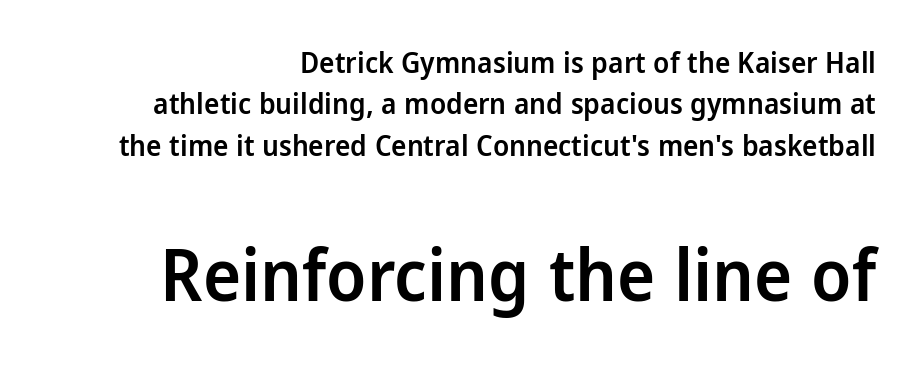
{"serif": "no", "italic": "no", "bold": "semi", "weight": "semibold", "width": "normal", "stroke_contrast": "low", "x_height": "medium", "monospaced": "no", "underline": "no", "align": "right", "line_spacing": "normal", "line_spacing_ratio": 1.43, "letter_spacing": "normal", "letter_spacing_em": 0.0, "larger_block": "second", "size_ratio": 2.48, "glyph_px": 72}
